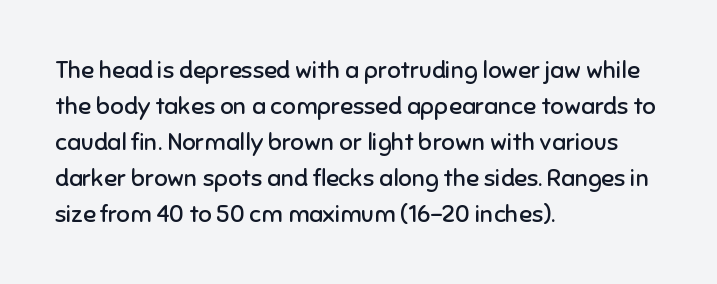
There is no visible air inserted between adjacent glyphs. The rendering anchors every line to the left-hand side. Counters stay open thanks to moderate or lighter strokes. Is there much room between lines? A standard amount, neither cramped nor airy. Type without underlining.
